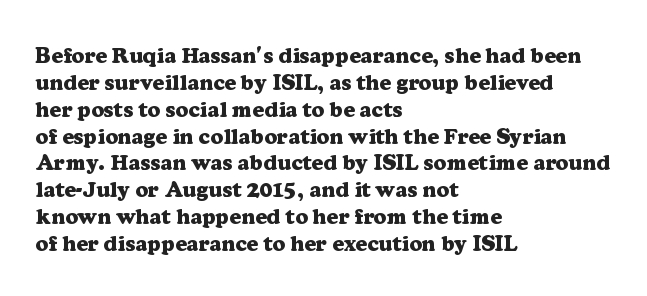
The image shows 22 px bold type, upright; set left-aligned, line spacing 1.22x, normal letter spacing, not underlined.
